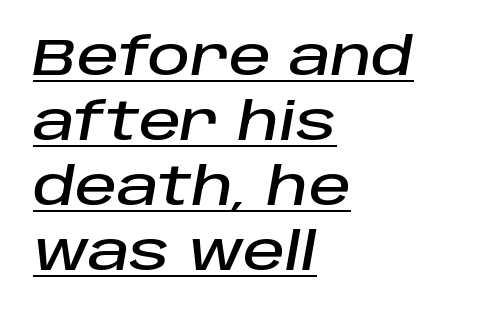
Q: Is the text italic (slanted)? A: Yes, it leans right by about 10 degrees.
Q: Is the text underlined? A: Yes.
Q: How is the paragraph aligned? A: Left-aligned.
Q: Is the spacing between letters normal or unusually wide? A: Normal.
Q: Is the spacing between lines tight, normal or loose? A: Normal.
Q: Width (condensed, normal, or wide)? A: Normal.
Q: Stroke contrast? A: Low.
Q: x-height? A: Large.
Q: Monospaced? A: No.
